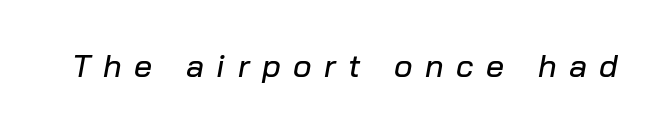
{"italic": "yes", "lean": "right", "slant_degrees": 10, "width": "normal", "stroke_contrast": "low", "x_height": "medium", "monospaced": "no", "underline": "no", "letter_spacing": "wide", "letter_spacing_em": 0.39, "glyph_px": 32}
